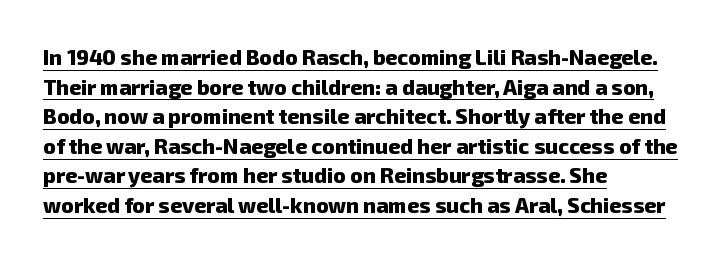
The image shows 21 px bold type; set left-aligned, normal line spacing (1.41x), normal letter spacing, underlined.
